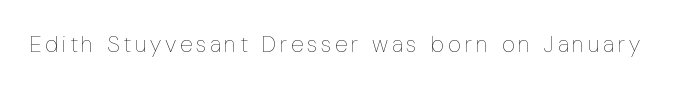
The image shows 23 px text type, upright; set not underlined.
